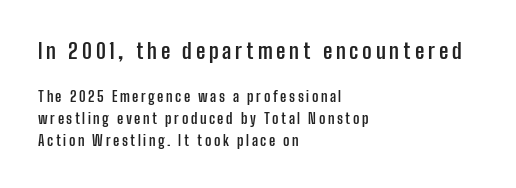
Which chunk is bigger? The first one — the top block dwarfs the bottom. Has an underline been added? It has not. Ordinary non-slanted type is in use. Caption: multi-line text, flush left, ragged right.
